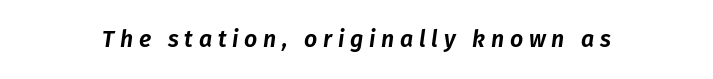
Q: Is the text italic (slanted)? A: Yes, it leans right by about 8 degrees.
Q: Is the text underlined? A: No.
Q: Is the spacing between letters normal or unusually wide? A: Unusually wide.
